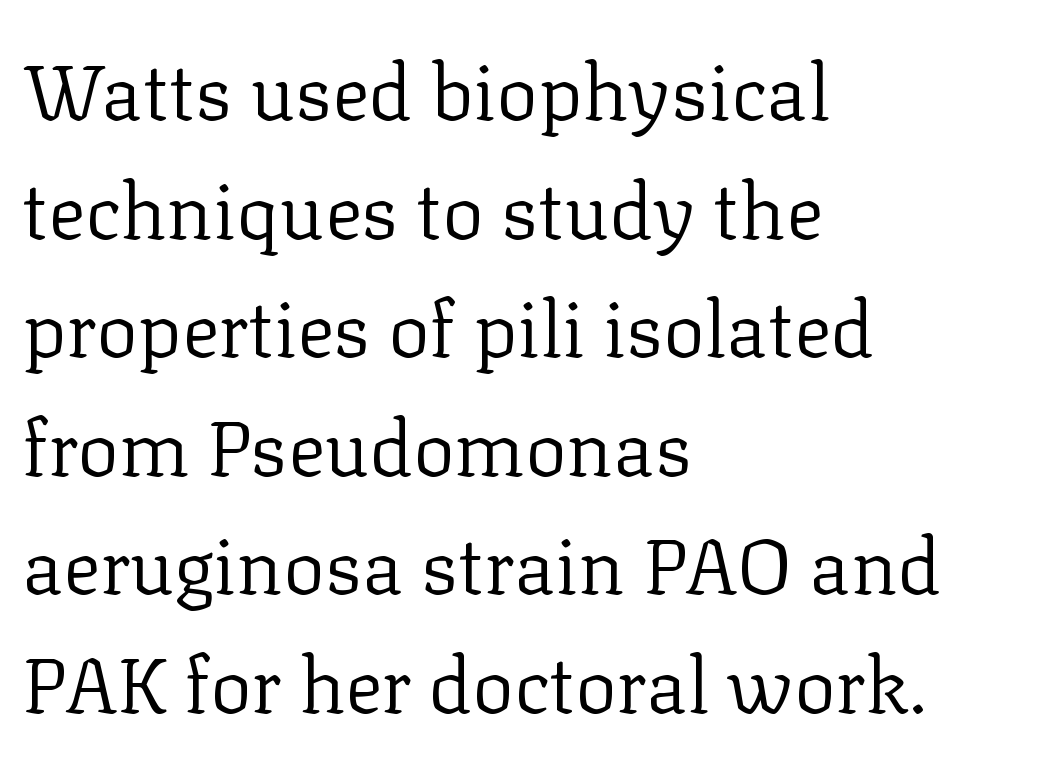
{"serif": "yes", "italic": "no", "bold": "no", "weight": "regular", "width": "normal", "stroke_contrast": "low", "x_height": "medium", "monospaced": "no", "underline": "no", "align": "left", "line_spacing": "normal", "line_spacing_ratio": 1.52, "letter_spacing": "normal", "letter_spacing_em": 0.0, "glyph_px": 78}
